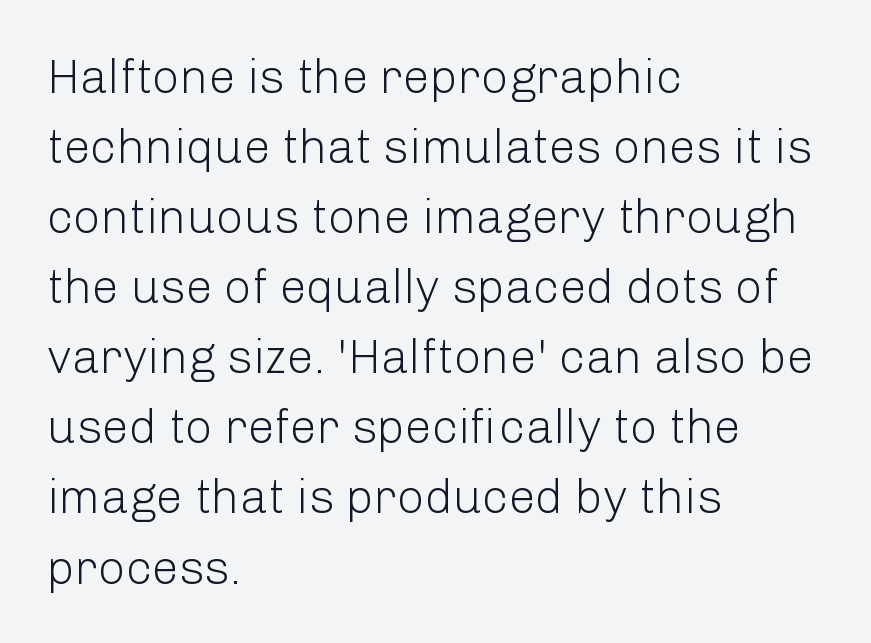
Evenly set lines give the paragraph a standard silhouette. The designer went with a sans here, leaving each stem footless. The zone under the glyphs is completely vacant. You could not count columns in this text — the font is proportionally spaced. Compared with typical body copy, the letter spacing here is the same. The type sits square on the baseline with zero lean.
